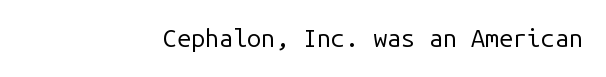
Q: Is the text bold? A: No.
Q: Is the text italic (slanted)? A: No, it is upright.
Q: Is the text underlined? A: No.
Q: Is the spacing between letters normal or unusually wide? A: Normal.
